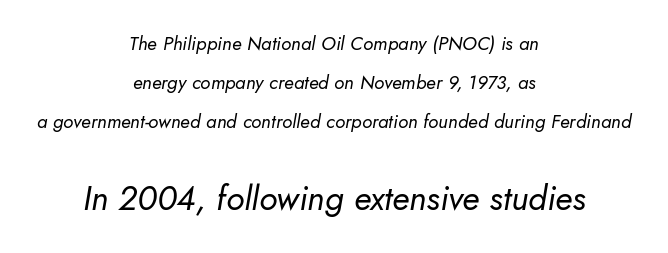
The image shows 34 px regular-weight type, italic (leaning right); set centered, loose line spacing (2.05x), normal letter spacing, not underlined; the second (bottom) block is 1.79x larger; low stroke contrast and a small x-height.
